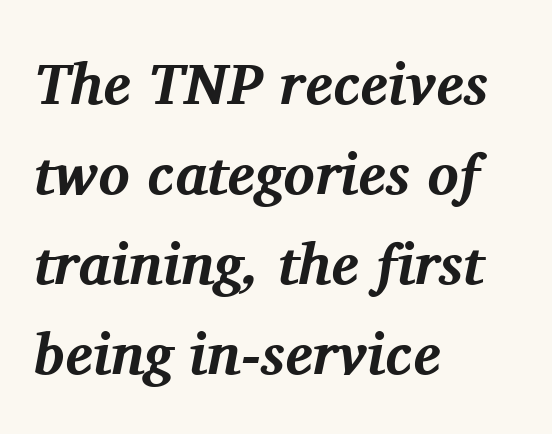
{"serif": "yes", "italic": "yes", "lean": "right", "slant_degrees": 11, "bold": "yes", "weight": "bold", "width": "normal", "stroke_contrast": "medium", "x_height": "medium", "monospaced": "no", "underline": "no", "align": "left", "line_spacing": "normal", "line_spacing_ratio": 1.55, "letter_spacing": "normal", "letter_spacing_em": 0.0, "glyph_px": 58}
